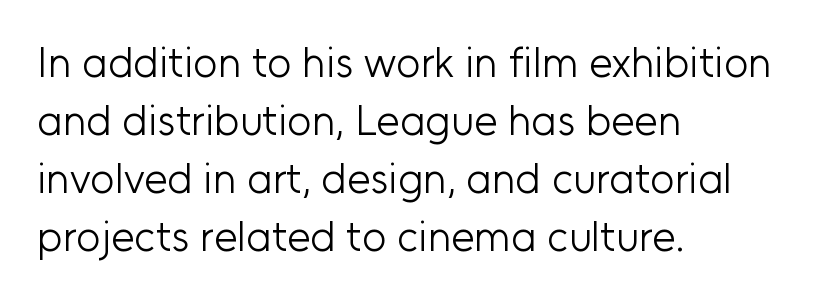
The image shows 42 px light sans-serif type, upright; set left-aligned, normal line spacing (1.38x), normal letter spacing, not underlined; low stroke contrast and a medium x-height.
